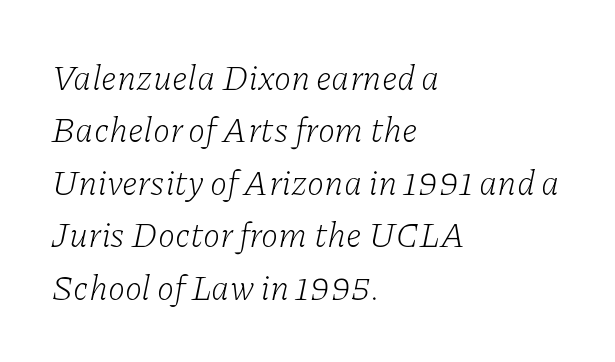
Q: Is the text bold? A: No.
Q: Is the text italic (slanted)? A: Yes, it leans right by about 11 degrees.
Q: Is the typeface a serif or a sans-serif typeface? A: Serif.
Q: Is the text underlined? A: No.
Q: How is the paragraph aligned? A: Left-aligned.
Q: Is the spacing between letters normal or unusually wide? A: Normal.
Q: Is the spacing between lines tight, normal or loose? A: Normal.
Q: Width (condensed, normal, or wide)? A: Normal.
Q: Stroke contrast? A: Low.
Q: x-height? A: Medium.
Q: Monospaced? A: No.
